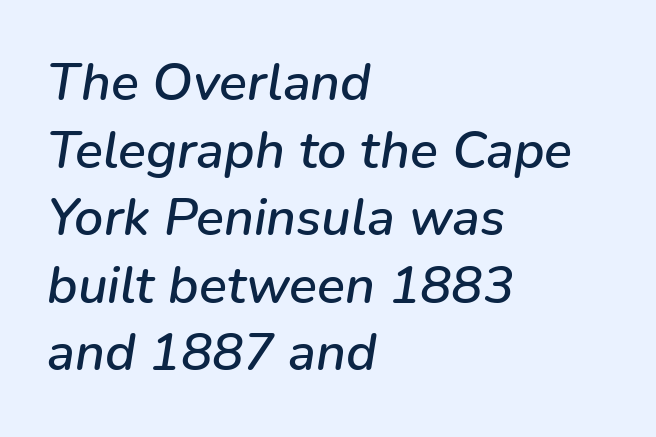
Lines of text with bare space underneath. Glyph-to-glyph distance matches everyday printed text. Varying glyph widths throughout — classic text-font behaviour. Leftover space on each line is placed entirely after the last word. Regarding leading, the lines here are spaced in the standard way. Does the lettering tilt? It does — this is italic.
